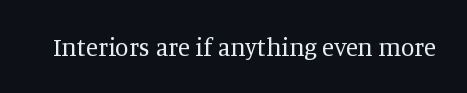
The rendering keeps characters at their native spacing. The font sits on the lighter half of the weight spectrum, regular included. Quick note: underline off. Is there any slant? The stems are plumb.
